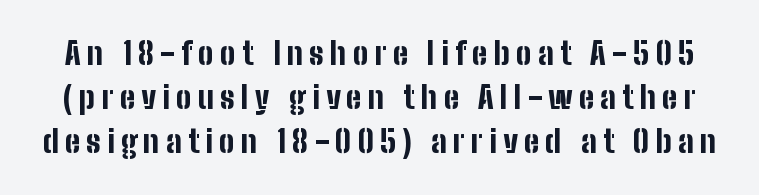
Q: Is the text bold? A: Yes.
Q: Is the text italic (slanted)? A: No, it is upright.
Q: Is the typeface a serif or a sans-serif typeface? A: Sans-serif.
Q: Is the text underlined? A: No.
Q: Is the spacing between letters normal or unusually wide? A: Unusually wide.
Q: Is the spacing between lines tight, normal or loose? A: Normal.
Q: Width (condensed, normal, or wide)? A: Condensed.
Q: Stroke contrast? A: Low.
Q: x-height? A: Medium.
Q: Monospaced? A: No.
